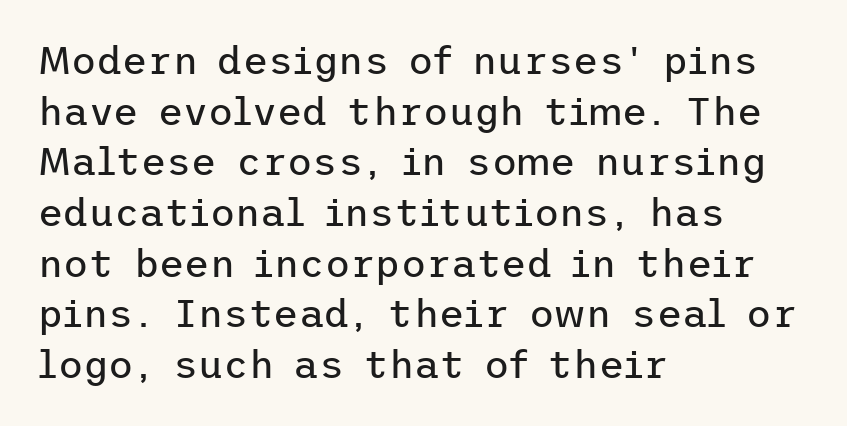
{"serif": "no", "italic": "no", "bold": "no", "weight": "regular", "width": "normal", "stroke_contrast": "low", "x_height": "medium", "underline": "no", "align": "left", "line_spacing": "normal", "line_spacing_ratio": 1.3, "letter_spacing": "normal", "letter_spacing_em": 0.0, "glyph_px": 39}
